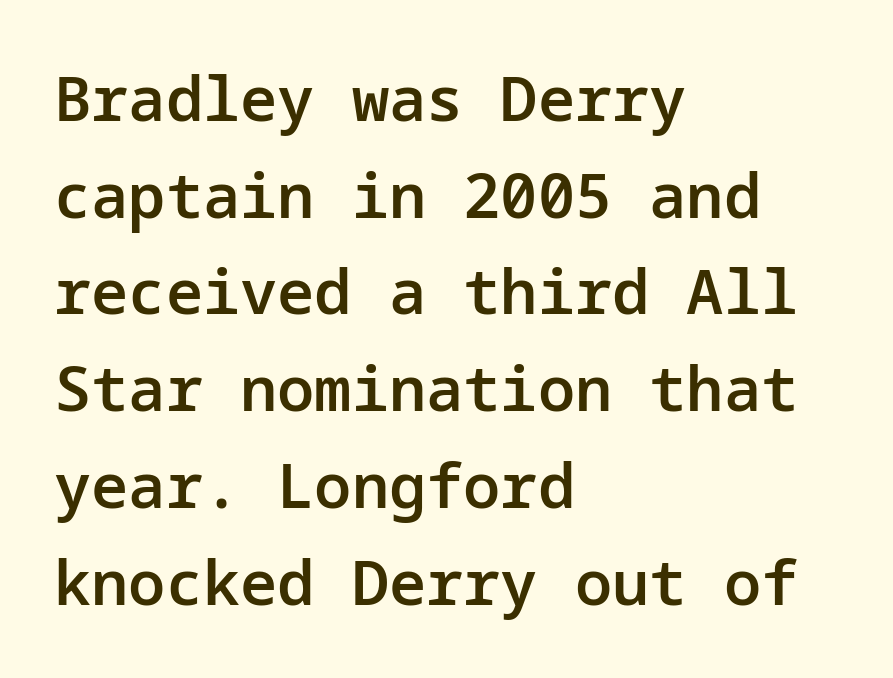
If you drew a line through each stem, it would be perfectly vertical. Summary of weight: moderately heavy, a semibold. The rag falls on the right side of this text block. Quick note: interline space is typical. Students, note that the glyphs here touch the page at normal intervals.
